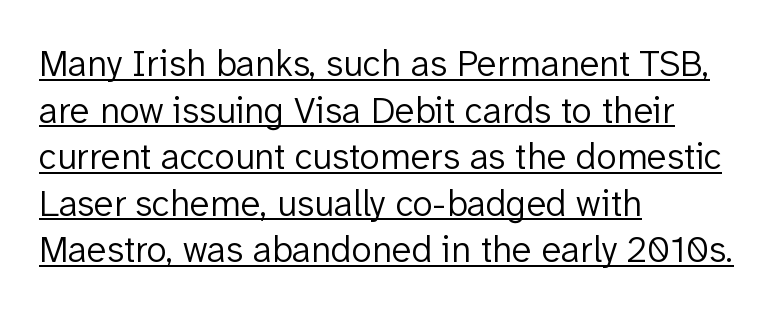
The image shows 37 px light sans-serif type, upright; set left-aligned, normal line spacing (1.26x), normal letter spacing, underlined; low stroke contrast and a medium x-height.
